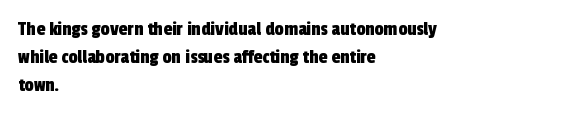
{"underline": "no", "align": "left", "line_spacing": "normal", "line_spacing_ratio": 1.41, "letter_spacing": "normal", "letter_spacing_em": 0.0, "glyph_px": 20}
